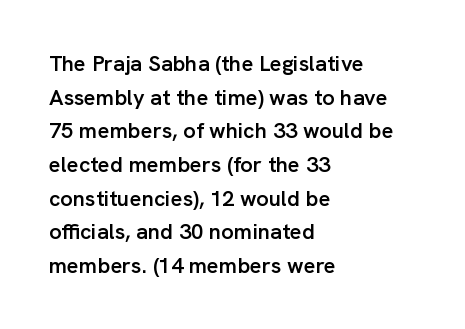
Every character sits straight up, as roman type does. Does extra space separate the letters? No, they use regular spacing. A somewhat darkened texture: the type is semibold rather than bold. A typesetter would call this leading conventional body-copy spacing.
